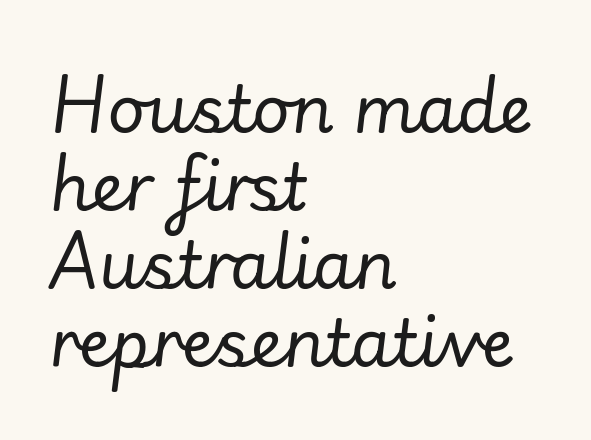
The image shows 65 px regular-weight type, italic (leaning right); set left-aligned, line spacing 1.2x, normal letter spacing, not underlined; low stroke contrast and a small x-height.
